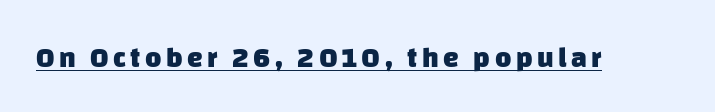
Q: Is the text bold? A: Yes.
Q: Is the typeface a serif or a sans-serif typeface? A: Sans-serif.
Q: Is the text underlined? A: Yes.
Q: Width (condensed, normal, or wide)? A: Normal.
Q: Stroke contrast? A: Low.
Q: x-height? A: Large.
Q: Monospaced? A: No.
